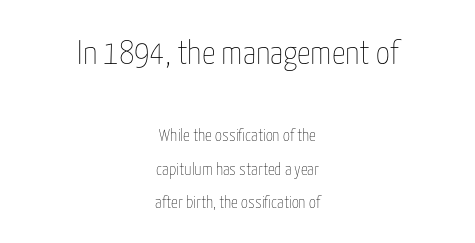
{"italic": "no", "bold": "no", "weight": "thin", "width": "condensed", "stroke_contrast": "low", "x_height": "medium", "monospaced": "no", "underline": "no", "align": "center", "line_spacing": "loose", "line_spacing_ratio": 1.97, "letter_spacing": "normal", "letter_spacing_em": 0.0, "larger_block": "first", "size_ratio": 2.0, "glyph_px": 34}
